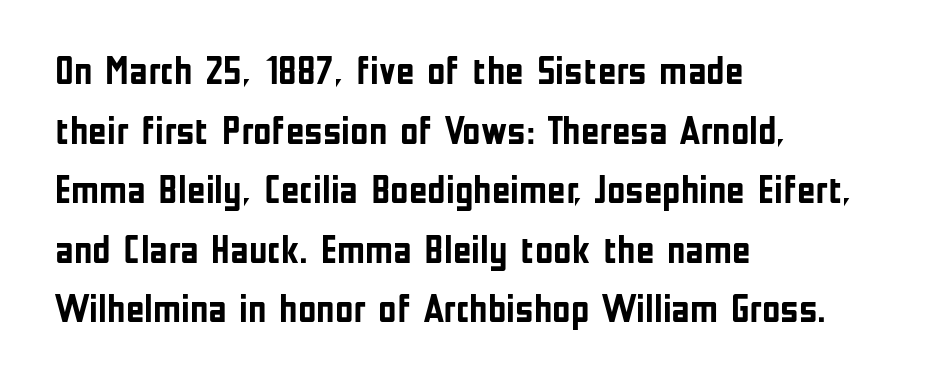
Short note: letters normally spaced. Only glyphs here, with clear space below each row. The font is running at its bold setting. Typeset ragged right — the left edge is the straight one.
